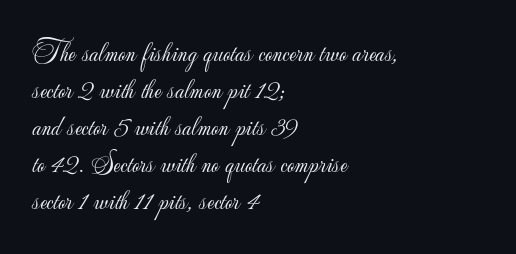
Q: Is the text bold? A: No.
Q: Is the text italic (slanted)? A: Yes.
Q: Is the typeface a serif or a sans-serif typeface? A: Sans-serif.
Q: Is the text underlined? A: No.
Q: How is the paragraph aligned? A: Left-aligned.
Q: Is the spacing between letters normal or unusually wide? A: Normal.
Q: Is the spacing between lines tight, normal or loose? A: Normal.
Q: Width (condensed, normal, or wide)? A: Normal.
Q: Stroke contrast? A: Low.
Q: x-height? A: Small.
Q: Monospaced? A: No.
